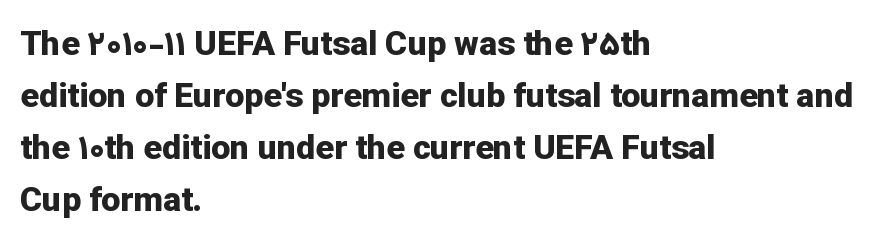
Reading down the column, the eye jumps a familiar distance to each next line. Looks like regular typesetting: each glyph gets only the width it needs. Characters remain perfectly vertical along every line. Every letter is thick-stroked: bold, no question.
